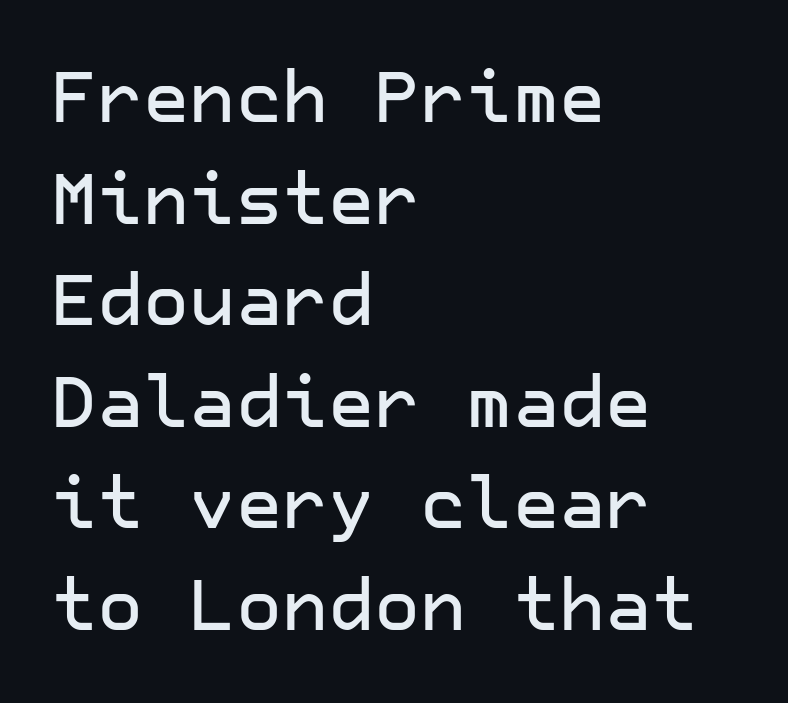
Students, note that the glyphs here touch the page at normal intervals. If you drew a line through each stem, it would be perfectly vertical. The foot of each line stays bare and open. What kind of face is this? One without serifs — a sans. Quick note: interline space is typical.
